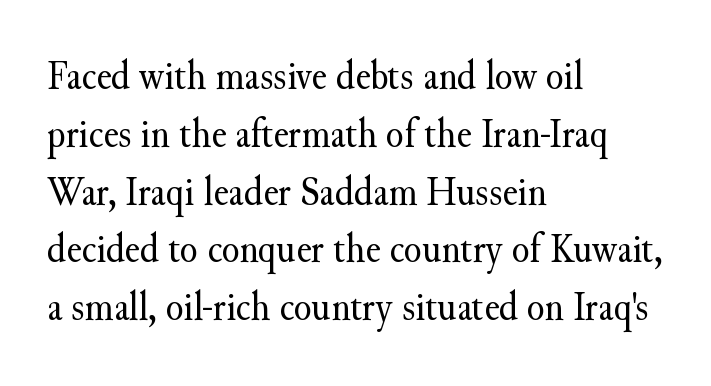
Q: Is the text bold? A: No.
Q: Is the text italic (slanted)? A: No, it is upright.
Q: Is the typeface a serif or a sans-serif typeface? A: Serif.
Q: Is the text underlined? A: No.
Q: How is the paragraph aligned? A: Left-aligned.
Q: Is the spacing between letters normal or unusually wide? A: Normal.
Q: Is the spacing between lines tight, normal or loose? A: Normal.
Q: Width (condensed, normal, or wide)? A: Normal.
Q: Stroke contrast? A: Medium.
Q: x-height? A: Small.
Q: Monospaced? A: No.
